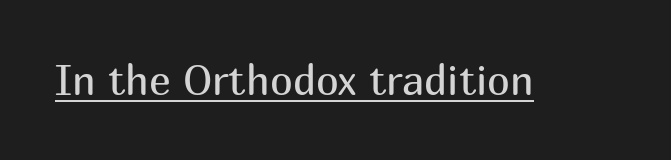
Q: Is the text bold? A: No.
Q: Is the text italic (slanted)? A: No, it is upright.
Q: Is the typeface a serif or a sans-serif typeface? A: Sans-serif.
Q: Is the text underlined? A: Yes.
Q: Is the spacing between letters normal or unusually wide? A: Normal.
Q: Width (condensed, normal, or wide)? A: Normal.
Q: Stroke contrast? A: Medium.
Q: x-height? A: Medium.
Q: Monospaced? A: No.
